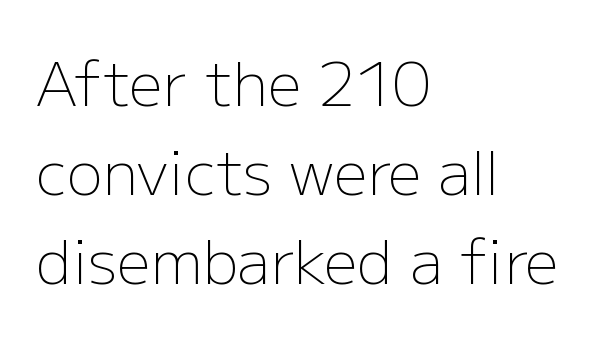
The image shows 60 px light sans-serif type, upright; set left-aligned, normal line spacing (1.48x), normal letter spacing, not underlined; low stroke contrast and a medium x-height.
